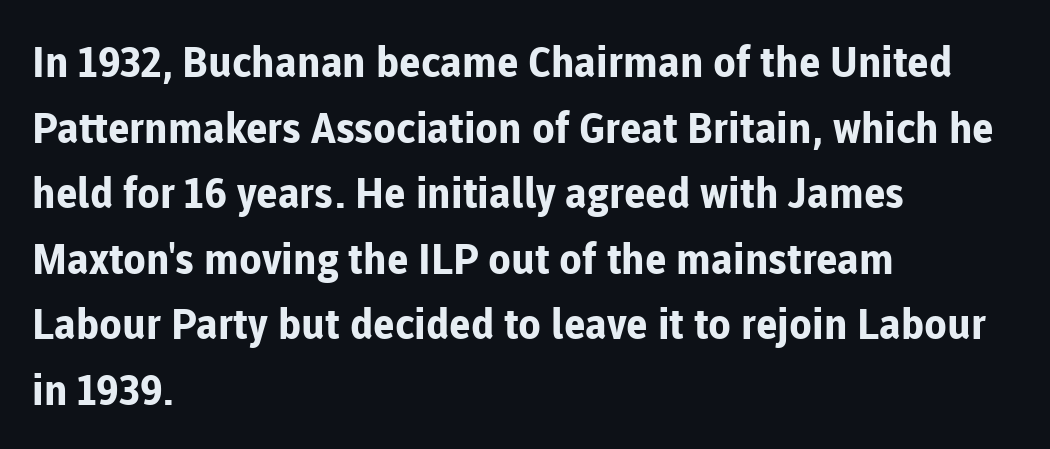
{"serif": "no", "italic": "no", "bold": "yes", "weight": "bold", "width": "normal", "stroke_contrast": "low", "x_height": "medium", "monospaced": "no", "underline": "no", "align": "left", "line_spacing": "normal", "line_spacing_ratio": 1.56, "letter_spacing": "normal", "letter_spacing_em": 0.0, "glyph_px": 42}
